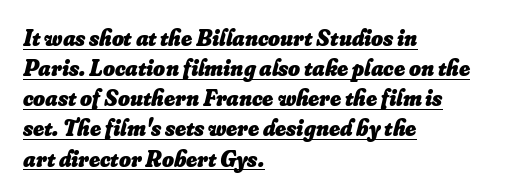
Underlining? Definitely there. These lines are set flush left with a ragged right edge. This rendering leaves character spacing at its baseline value. Regarding leading, the lines here are spaced in the standard way. The font's italic variant was chosen for this text.
